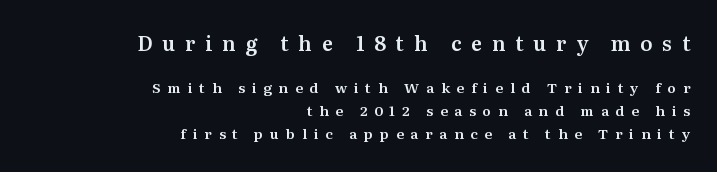
{"italic": "no", "underline": "no", "align": "right", "line_spacing": "normal", "line_spacing_ratio": 1.65, "letter_spacing": "wide", "letter_spacing_em": 0.49, "larger_block": "first", "size_ratio": 1.43, "glyph_px": 20}
